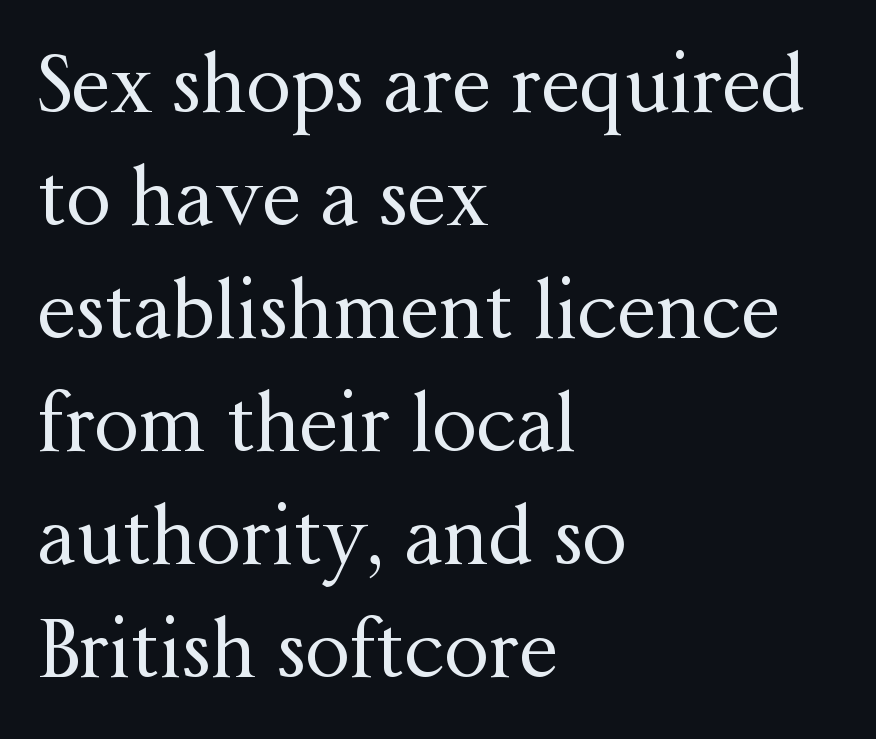
The image shows 79 px regular-weight serif type, upright; set left-aligned, normal line spacing (1.43x), normal letter spacing, not underlined; medium stroke contrast and a medium x-height.
